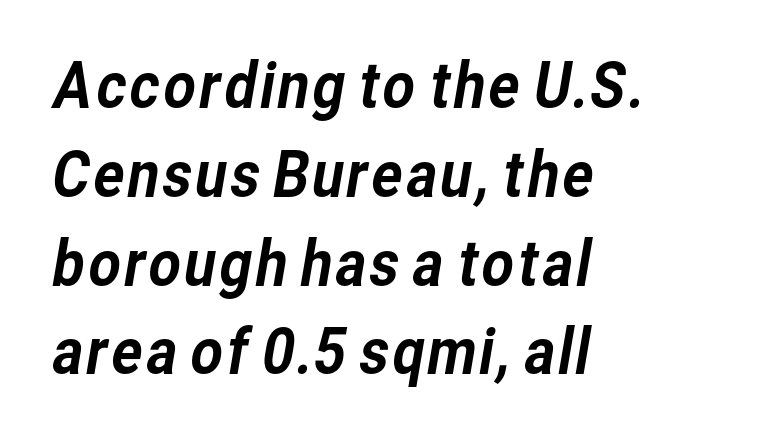
The image shows 63 px sans-serif type; set left-aligned, normal line spacing (1.41x), normal letter spacing, not underlined; low stroke contrast and a medium x-height.
